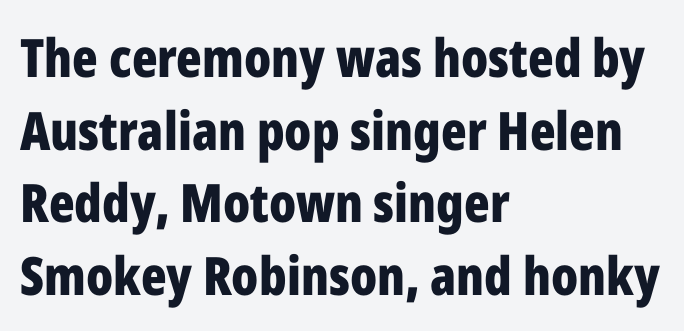
The image shows 53 px bold, condensed sans-serif type, upright; set left-aligned, normal line spacing (1.37x), normal letter spacing, not underlined; low stroke contrast and a medium x-height.
